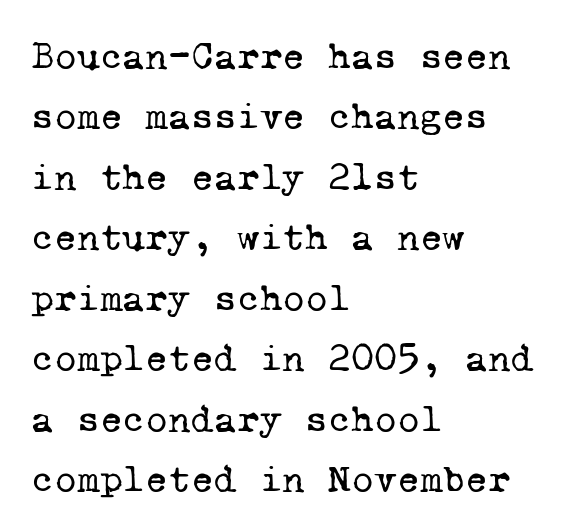
The image shows 39 px regular-weight serif type, monospaced; set left-aligned, normal line spacing (1.55x), normal letter spacing, not underlined; low stroke contrast and a medium x-height.
